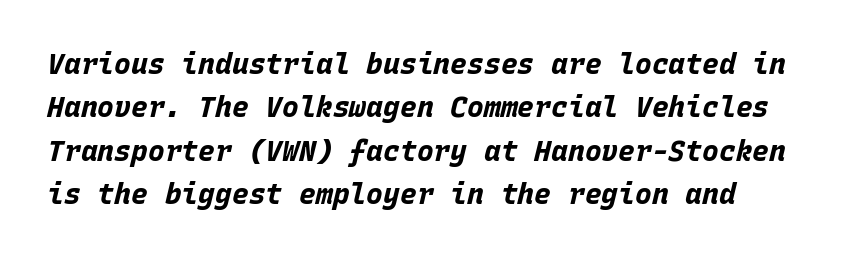
The image shows 28 px bold type, italic (leaning right), monospaced; set normal line spacing (1.55x), normal letter spacing, not underlined; low stroke contrast and a large x-height.
